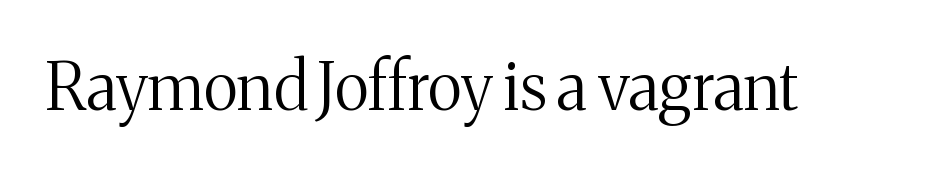
The image shows 65 px regular-weight serif type, upright; set normal letter spacing, not underlined; medium stroke contrast and a medium x-height.
